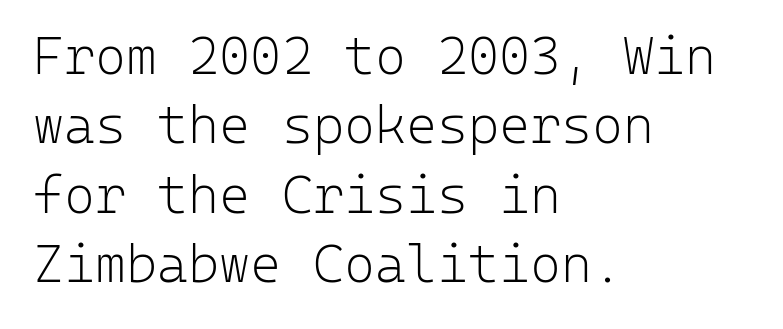
The space directly below the letters is spotless. A quiet, ordinary-to-light weight characterises the typeface. This sample has the even, mechanical cadence of fixed-width lettering. Characters remain perfectly vertical along every line. Tracking value appears to be zero — textbook default spacing. The block of text has a typical density, with ordinary space between rows.
